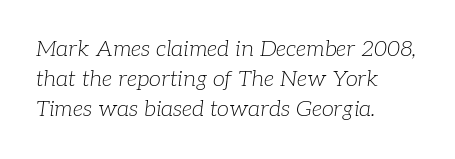
Q: Is the text bold? A: No.
Q: Is the text italic (slanted)? A: Yes, it leans right by about 7 degrees.
Q: Is the text underlined? A: No.
Q: How is the paragraph aligned? A: Left-aligned.
Q: Is the spacing between letters normal or unusually wide? A: Normal.
Q: Is the spacing between lines tight, normal or loose? A: Normal.
